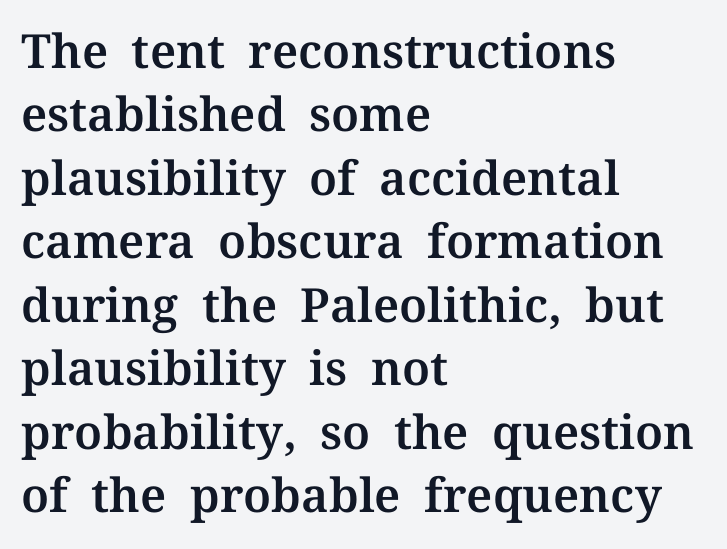
{"serif": "yes", "italic": "no", "width": "normal", "stroke_contrast": "medium", "x_height": "medium", "monospaced": "no", "underline": "no", "align": "left", "line_spacing": "normal", "line_spacing_ratio": 1.35, "letter_spacing": "normal", "letter_spacing_em": 0.0, "glyph_px": 47}
